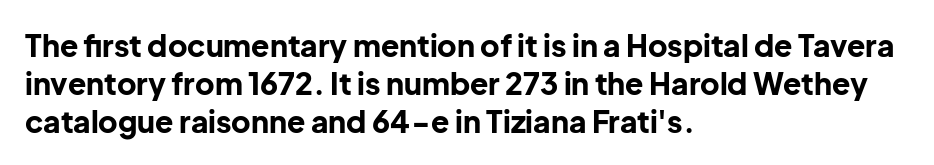
Q: Is the text bold? A: Yes.
Q: Is the text italic (slanted)? A: No, it is upright.
Q: Is the typeface a serif or a sans-serif typeface? A: Sans-serif.
Q: Is the text underlined? A: No.
Q: How is the paragraph aligned? A: Left-aligned.
Q: Is the spacing between letters normal or unusually wide? A: Normal.
Q: Is the spacing between lines tight, normal or loose? A: Normal.
Q: Width (condensed, normal, or wide)? A: Normal.
Q: Stroke contrast? A: Low.
Q: x-height? A: Medium.
Q: Monospaced? A: No.
